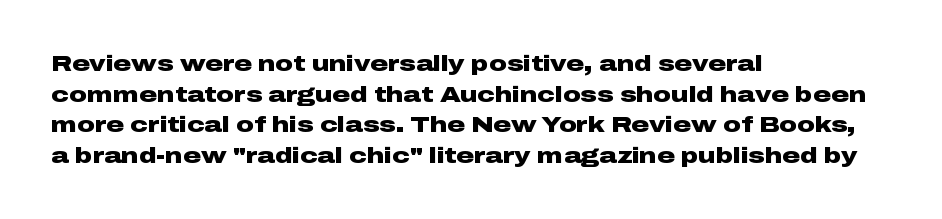
The image shows 22 px bold type, upright; set left-aligned, normal line spacing (1.39x), normal letter spacing, not underlined.
